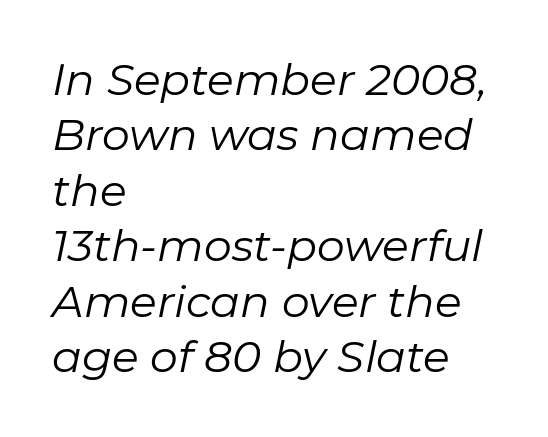
{"italic": "yes", "lean": "right", "slant_degrees": 11, "bold": "no", "weight": "regular", "width": "normal", "stroke_contrast": "low", "x_height": "medium", "monospaced": "no", "underline": "no", "align": "left", "line_spacing": "normal", "line_spacing_ratio": 1.26, "letter_spacing": "normal", "letter_spacing_em": 0.0, "glyph_px": 44}
